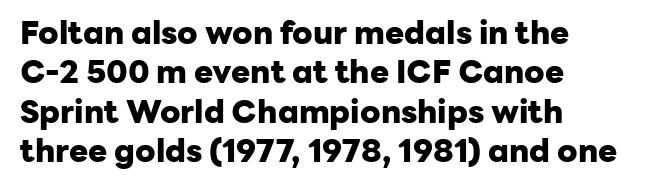
{"serif": "no", "italic": "no", "bold": "yes", "weight": "heavy", "width": "normal", "stroke_contrast": "low", "x_height": "medium", "monospaced": "no", "underline": "no", "align": "left", "line_spacing_ratio": 1.23, "letter_spacing": "normal", "letter_spacing_em": 0.0, "glyph_px": 32}
